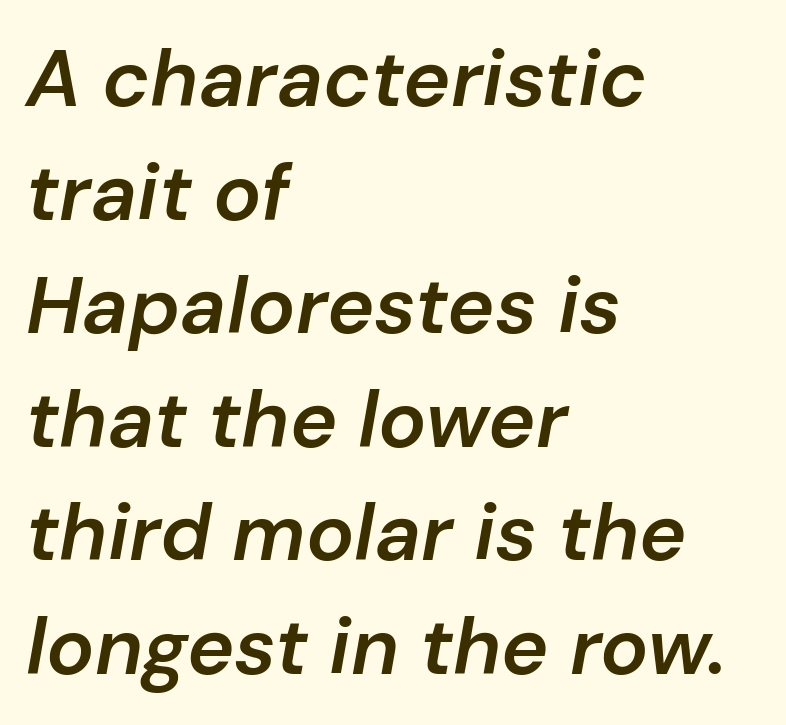
The passage shown is not underscored anywhere. Spacing between characters is what you'd get straight out of the box. This sample has the flowing, uneven cadence of proportional lettering. A somewhat darkened texture: the type is semibold rather than bold. A normal amount of white space separates one row of letters from the next.
